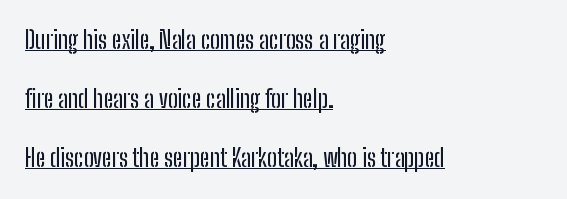
{"italic": "no", "underline": "yes", "align": "left", "line_spacing": "loose", "line_spacing_ratio": 2.46, "letter_spacing": "normal", "letter_spacing_em": 0.0, "glyph_px": 24}
